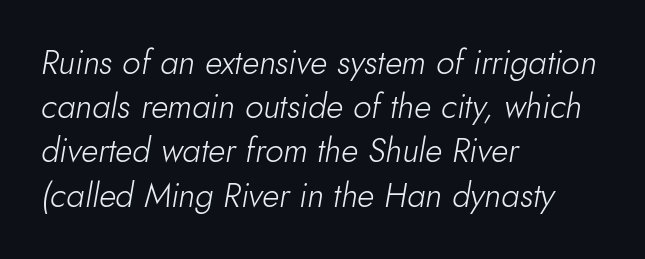
The image shows 33 px light type, italic (leaning right); set left-aligned, normal line spacing (1.34x), normal letter spacing, not underlined; low stroke contrast and a small x-height.
